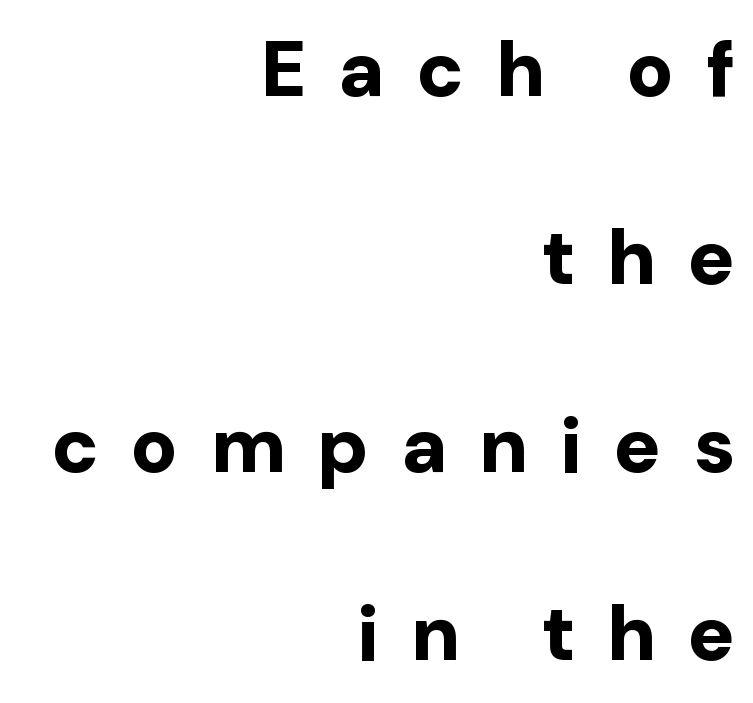
The image shows 78 px bold sans-serif type, upright; set right-aligned, loose line spacing (2.41x), unusually wide letter spacing (+0.42 em), not underlined; low stroke contrast and a medium x-height.
